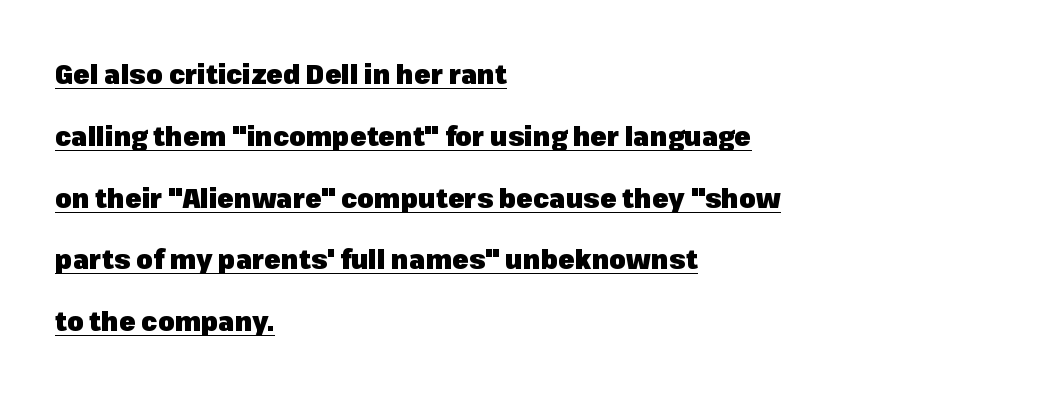
{"italic": "no", "bold": "yes", "underline": "yes", "align": "left", "line_spacing": "loose", "line_spacing_ratio": 2.29, "letter_spacing": "normal", "letter_spacing_em": 0.0, "glyph_px": 27}
